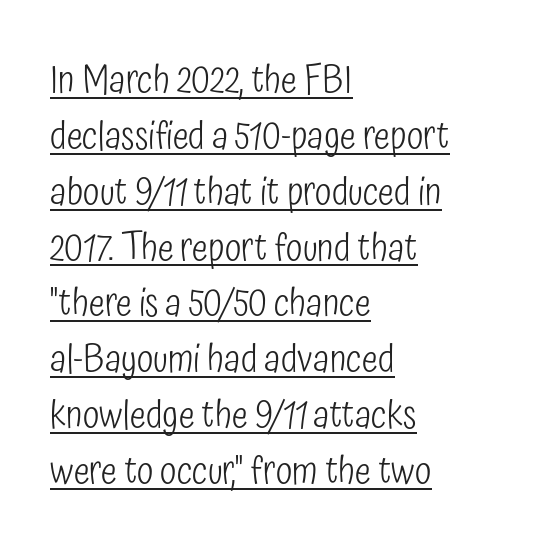
The image shows 38 px light, condensed sans-serif type, upright; set left-aligned, normal line spacing (1.47x), normal letter spacing, underlined; low stroke contrast and a medium x-height.
